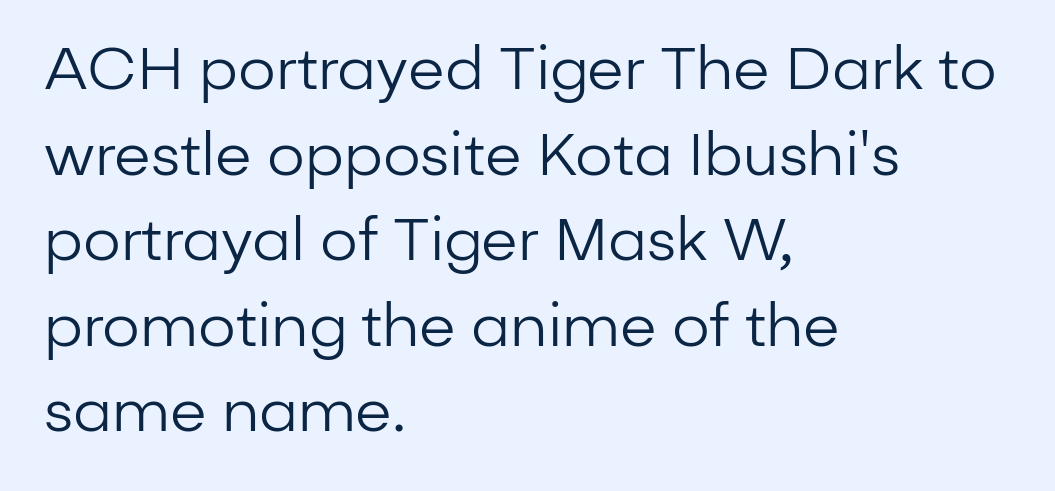
The image shows 59 px regular-weight sans-serif type, upright; set left-aligned, normal line spacing (1.45x), normal letter spacing, not underlined; low stroke contrast and a medium x-height.
